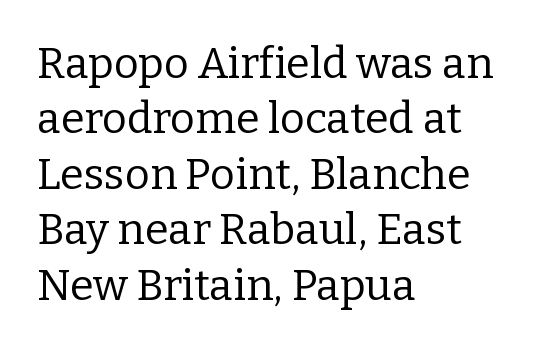
Q: Is the text bold? A: No.
Q: Is the text italic (slanted)? A: No, it is upright.
Q: Is the typeface a serif or a sans-serif typeface? A: Serif.
Q: Is the text underlined? A: No.
Q: How is the paragraph aligned? A: Left-aligned.
Q: Is the spacing between letters normal or unusually wide? A: Normal.
Q: Is the spacing between lines tight, normal or loose? A: Normal.
Q: Width (condensed, normal, or wide)? A: Normal.
Q: Stroke contrast? A: Low.
Q: x-height? A: Medium.
Q: Monospaced? A: No.
